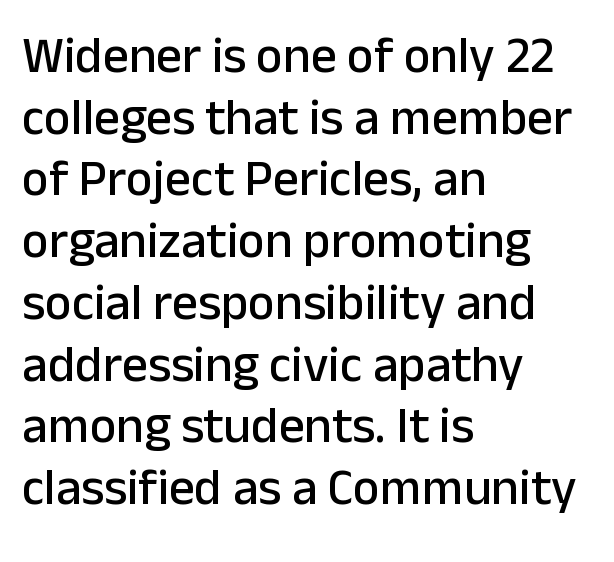
The image shows 51 px sans-serif type, upright; set left-aligned, line spacing 1.21x, normal letter spacing, not underlined; low stroke contrast and a medium x-height.
